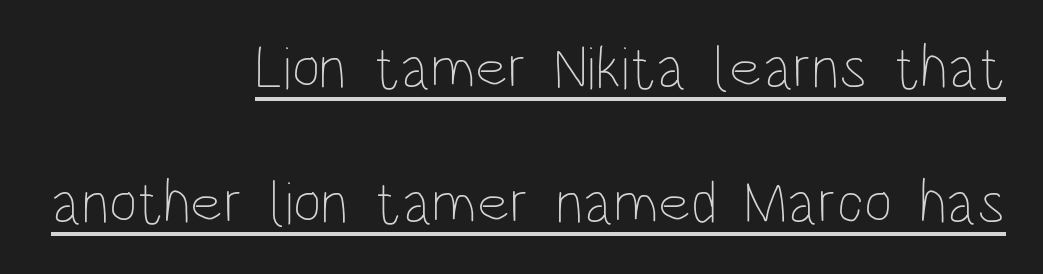
{"italic": "no", "bold": "no", "weight": "thin", "width": "condensed", "stroke_contrast": "low", "x_height": "large", "monospaced": "no", "underline": "yes", "align": "right", "line_spacing": "loose", "line_spacing_ratio": 2.22, "letter_spacing": "normal", "letter_spacing_em": 0.0, "glyph_px": 61}
